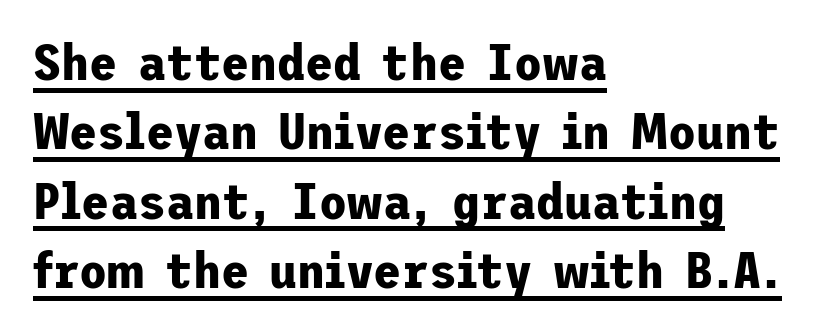
The image shows 51 px bold sans-serif type, upright; set left-aligned, normal line spacing (1.36x), normal letter spacing, underlined; low stroke contrast and a medium x-height.
